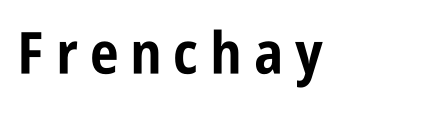
Typesetter's note: full bold, strokes at maximum text heaviness. If you drew a line through each stem, it would be perfectly vertical. Honestly, the letter spacing is so wide it's the main thing you notice. The space directly below the letters is spotless. The characters display no serif detailing; their extremities are plain. Proportional: the letters do not fall into vertical columns.
